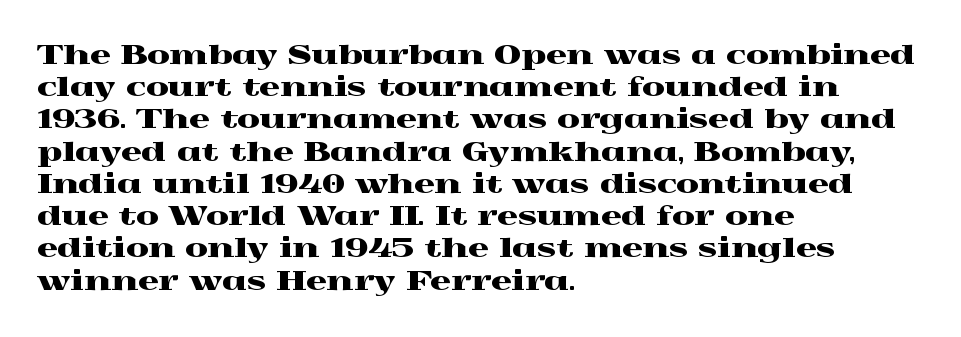
The image shows 26 px text type, upright; set left-aligned, line spacing 1.24x, normal letter spacing, not underlined.
